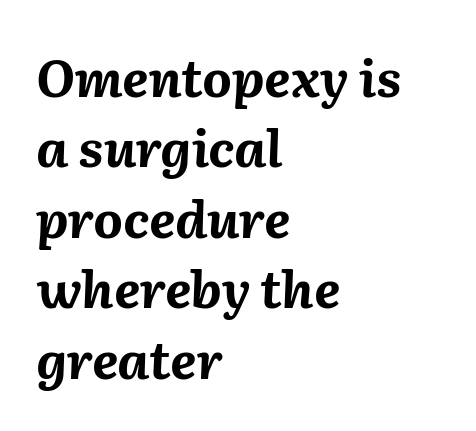
The image shows 51 px bold type, italic (leaning right); set left-aligned, normal line spacing (1.38x), normal letter spacing, not underlined; medium stroke contrast and a medium x-height.
